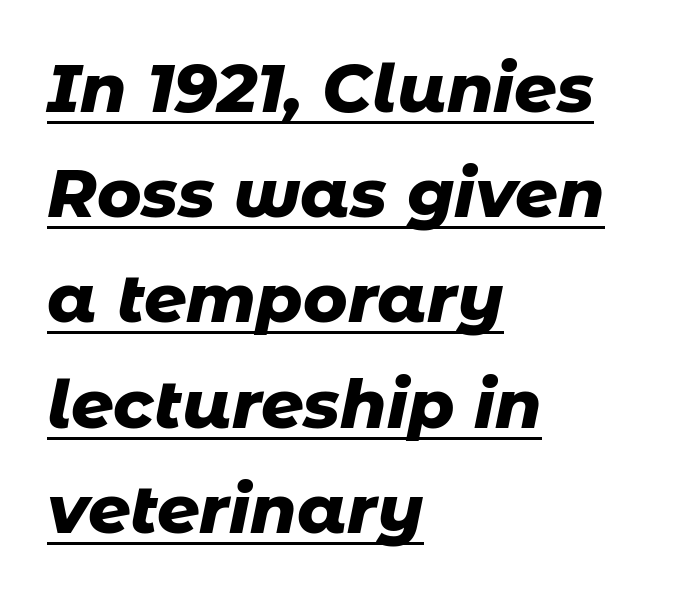
The image shows 67 px heavy type, italic (leaning right); set left-aligned, normal line spacing (1.57x), normal letter spacing, underlined; low stroke contrast and a medium x-height.
